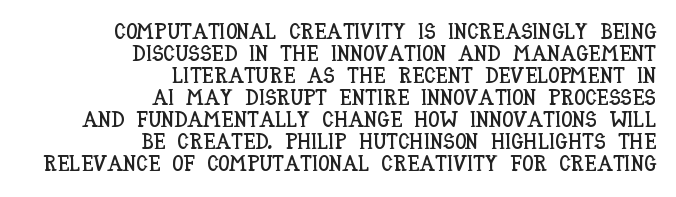
The image shows 22 px text type, upright; set right-aligned, tight line spacing (1.0x), normal letter spacing, not underlined.
